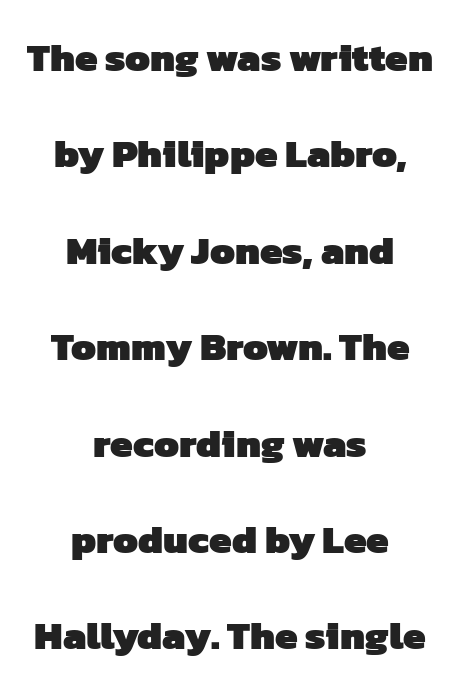
{"serif": "no", "bold": "yes", "weight": "heavy", "width": "normal", "stroke_contrast": "low", "x_height": "medium", "monospaced": "no", "underline": "no", "align": "center", "line_spacing": "loose", "line_spacing_ratio": 2.41, "letter_spacing": "normal", "letter_spacing_em": 0.0, "glyph_px": 40}
